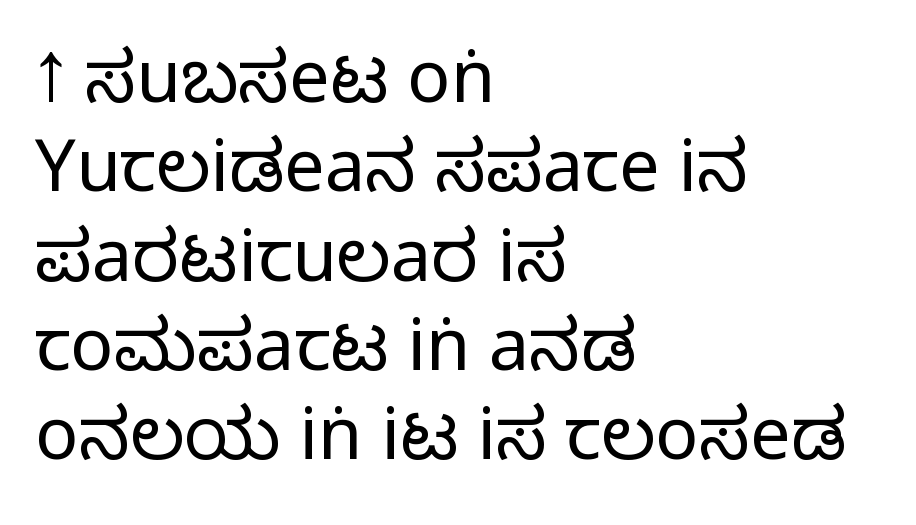
Q: Is the text bold? A: No.
Q: Is the text italic (slanted)? A: No, it is upright.
Q: Is the typeface a serif or a sans-serif typeface? A: Sans-serif.
Q: Is the text underlined? A: No.
Q: How is the paragraph aligned? A: Left-aligned.
Q: Is the spacing between letters normal or unusually wide? A: Normal.
Q: Width (condensed, normal, or wide)? A: Condensed.
Q: Stroke contrast? A: Low.
Q: x-height? A: Large.
Q: Monospaced? A: No.
